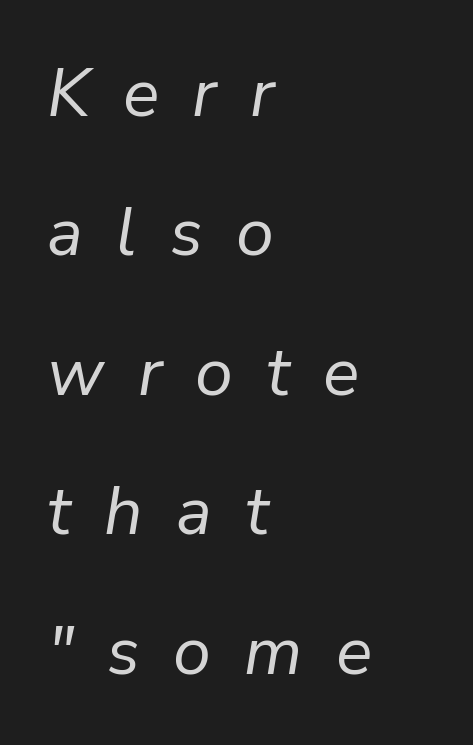
The image shows 68 px regular-weight type, italic (leaning right); set left-aligned, loose line spacing (2.05x), unusually wide letter spacing (+0.49 em), not underlined; low stroke contrast and a medium x-height.
